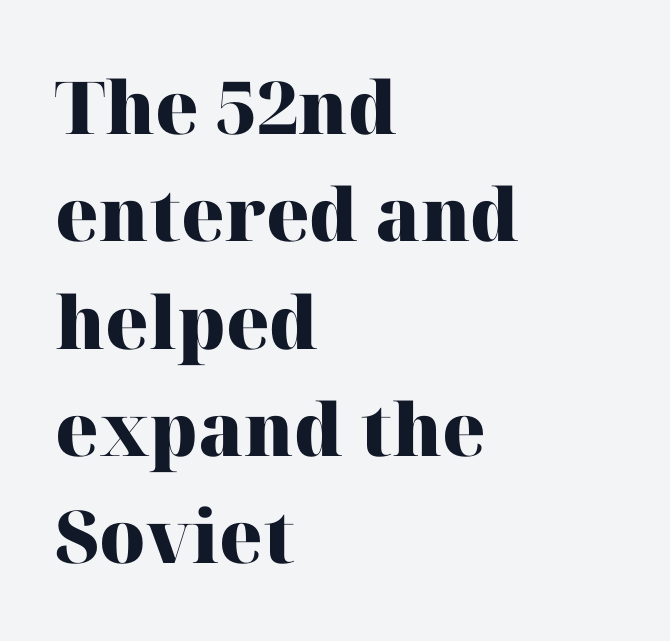
The image shows 73 px heavy serif type, upright; set left-aligned, normal line spacing (1.47x), normal letter spacing, not underlined; high stroke contrast and a medium x-height.
